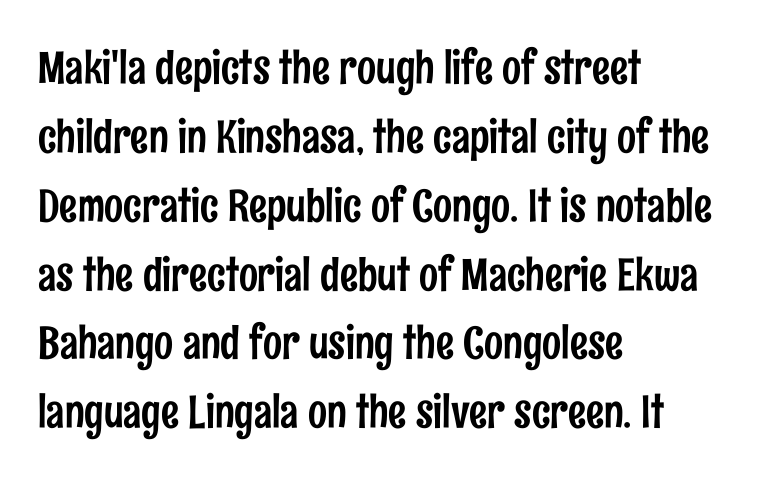
The image shows 45 px condensed sans-serif type, upright; set left-aligned, normal line spacing (1.53x), normal letter spacing, not underlined; low stroke contrast and a medium x-height.
